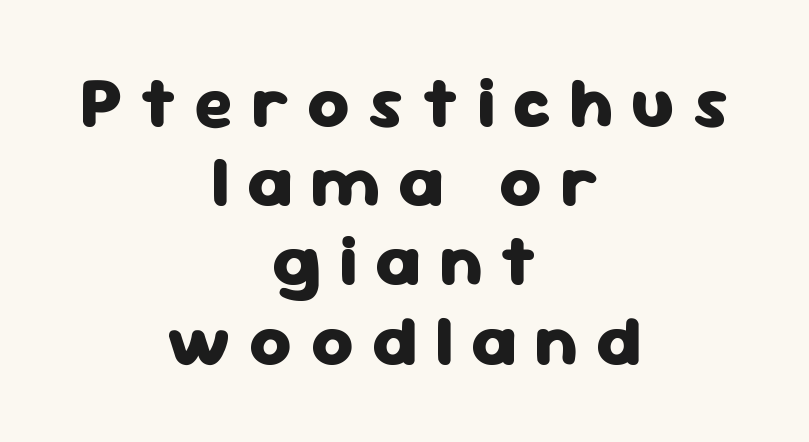
The image shows 72 px heavy sans-serif type, upright; set centered, tight line spacing (1.1x), unusually wide letter spacing (+0.25 em), not underlined; low stroke contrast and a medium x-height.
